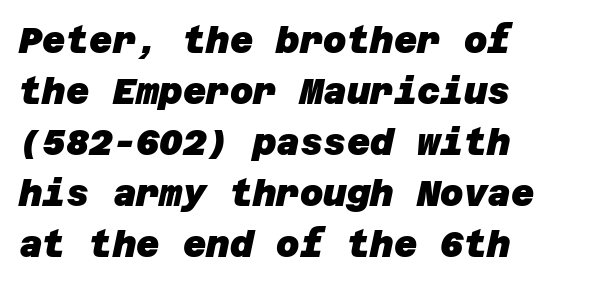
Q: Is the text bold? A: Yes.
Q: Is the typeface a serif or a sans-serif typeface? A: Sans-serif.
Q: Is the text underlined? A: No.
Q: How is the paragraph aligned? A: Left-aligned.
Q: Is the spacing between letters normal or unusually wide? A: Normal.
Q: Is the spacing between lines tight, normal or loose? A: Normal.
Q: Width (condensed, normal, or wide)? A: Normal.
Q: Stroke contrast? A: Low.
Q: x-height? A: Large.
